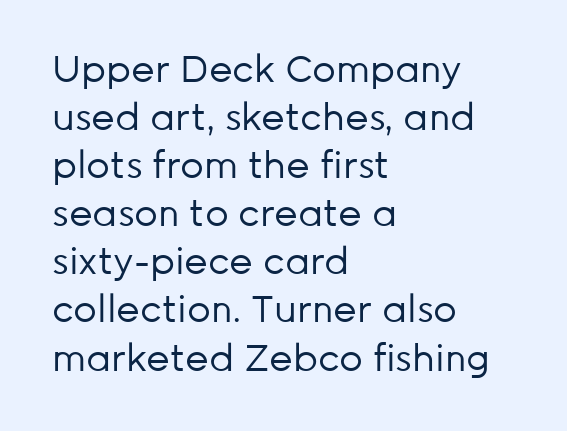
The image shows 37 px regular-weight sans-serif type, upright; set left-aligned, normal line spacing (1.3x), normal letter spacing, not underlined; low stroke contrast and a medium x-height.
